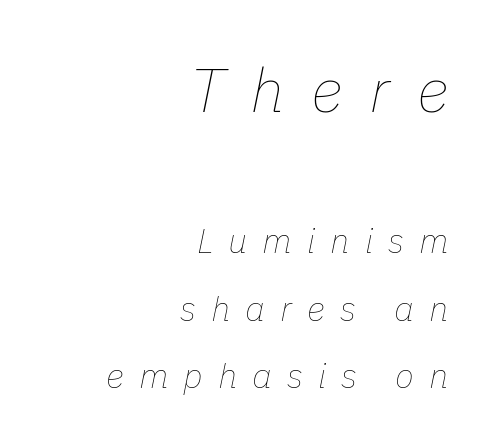
Students, note that the glyphs here are deliberately spaced far apart. In this sample the first text group is rendered at the bigger scale. Glance below the letters and you will spot only blank space. The vertical gap from one line to the next is large.
